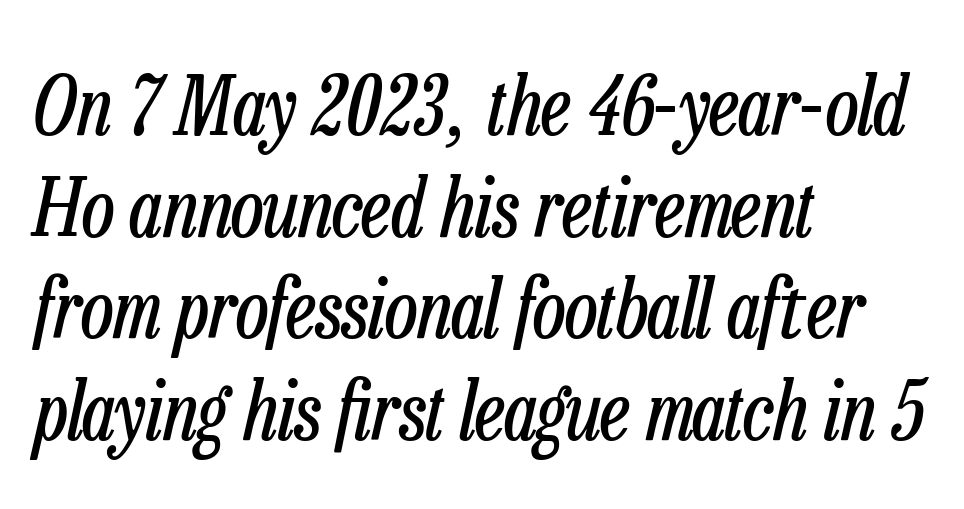
Q: Is the text bold? A: No.
Q: Is the text italic (slanted)? A: Yes, it leans right by about 13 degrees.
Q: Is the text underlined? A: No.
Q: How is the paragraph aligned? A: Left-aligned.
Q: Is the spacing between letters normal or unusually wide? A: Normal.
Q: Is the spacing between lines tight, normal or loose? A: Normal.
Q: Width (condensed, normal, or wide)? A: Condensed.
Q: Stroke contrast? A: Low.
Q: x-height? A: Medium.
Q: Monospaced? A: No.
